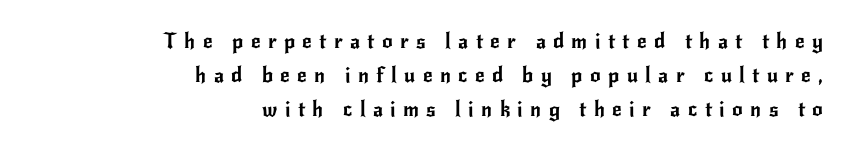
The image shows 21 px text type, upright; set right-aligned, normal line spacing (1.63x), unusually wide letter spacing (+0.35 em), not underlined.
